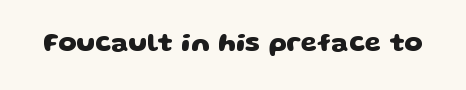
{"bold": "yes", "underline": "no", "letter_spacing": "normal", "letter_spacing_em": 0.0, "glyph_px": 26}
